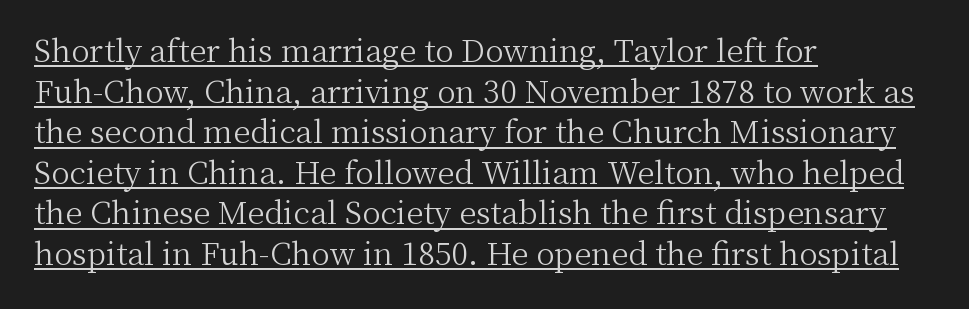
{"serif": "yes", "italic": "no", "bold": "no", "weight": "light", "width": "normal", "stroke_contrast": "medium", "x_height": "medium", "monospaced": "no", "underline": "yes", "align": "left", "line_spacing": "normal", "line_spacing_ratio": 1.31, "letter_spacing": "normal", "letter_spacing_em": 0.0, "glyph_px": 31}
